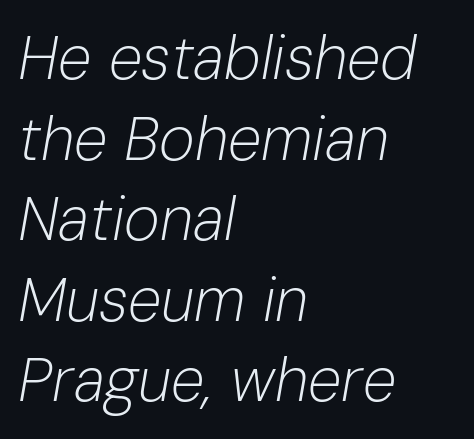
The line-height multiplier appears to be the usual default. Here the designer chose a conventional face with non-uniform glyph widths. In CSS terms this would be text-align: left. The axis of the letterforms is tilted away from vertical.
